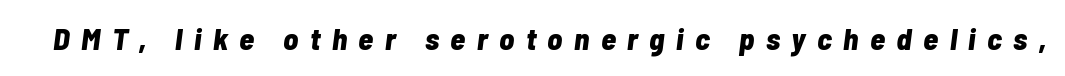
Character widths vary here, with narrow letters taking less room than wide ones. Nobody drew a line under any word here. Does extra space separate the letters? Yes, quite a lot of it. The strokes are fattened all the way to bold. The specimen reads as italic at a glance.
